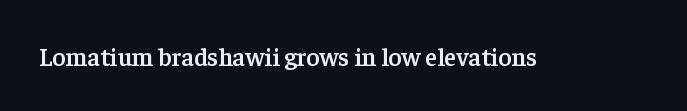
The letters stand upright; this is a roman face. Words appear dense and cohesive because spacing is normal. What weight is shown? A semibold, between regular and bold. The passage shown is not underscored anywhere.
